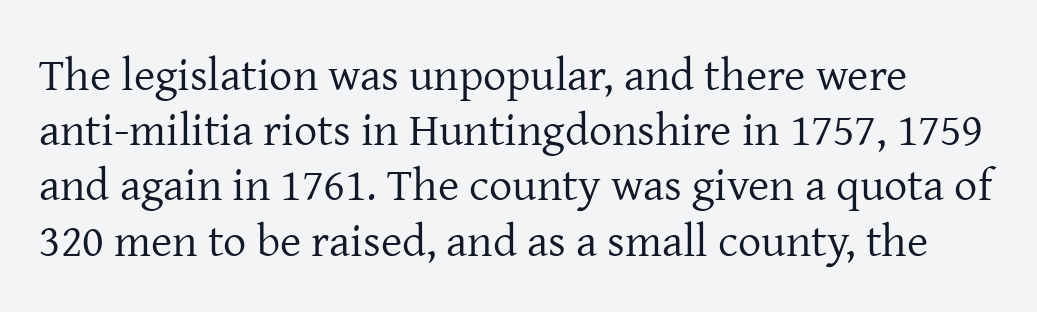
Q: Is the text bold? A: No.
Q: Is the text italic (slanted)? A: No, it is upright.
Q: Is the typeface a serif or a sans-serif typeface? A: Serif.
Q: Is the text underlined? A: No.
Q: Is the spacing between letters normal or unusually wide? A: Normal.
Q: Width (condensed, normal, or wide)? A: Normal.
Q: Stroke contrast? A: Low.
Q: x-height? A: Medium.
Q: Monospaced? A: No.
